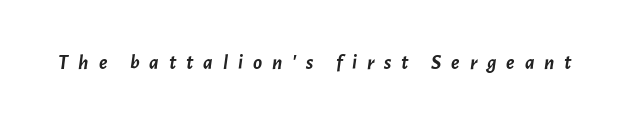
{"italic": "yes", "lean": "right", "slant_degrees": 7, "bold": "yes", "underline": "no", "letter_spacing": "wide", "letter_spacing_em": 0.47, "glyph_px": 21}
